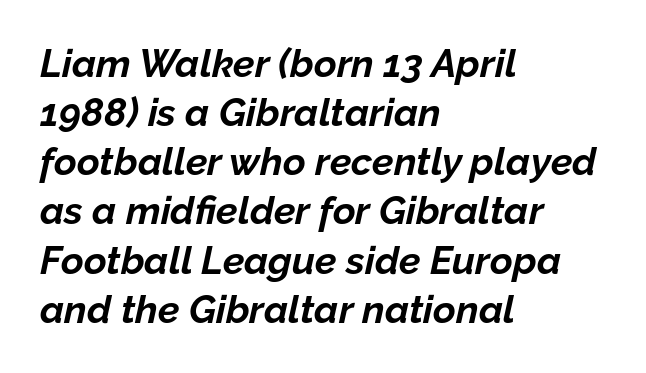
Q: Is the text bold? A: Yes.
Q: Is the text italic (slanted)? A: Yes, it leans right by about 12 degrees.
Q: Is the text underlined? A: No.
Q: How is the paragraph aligned? A: Left-aligned.
Q: Is the spacing between letters normal or unusually wide? A: Normal.
Q: Is the spacing between lines tight, normal or loose? A: Normal.
Q: Width (condensed, normal, or wide)? A: Normal.
Q: Stroke contrast? A: Low.
Q: x-height? A: Medium.
Q: Monospaced? A: No.
